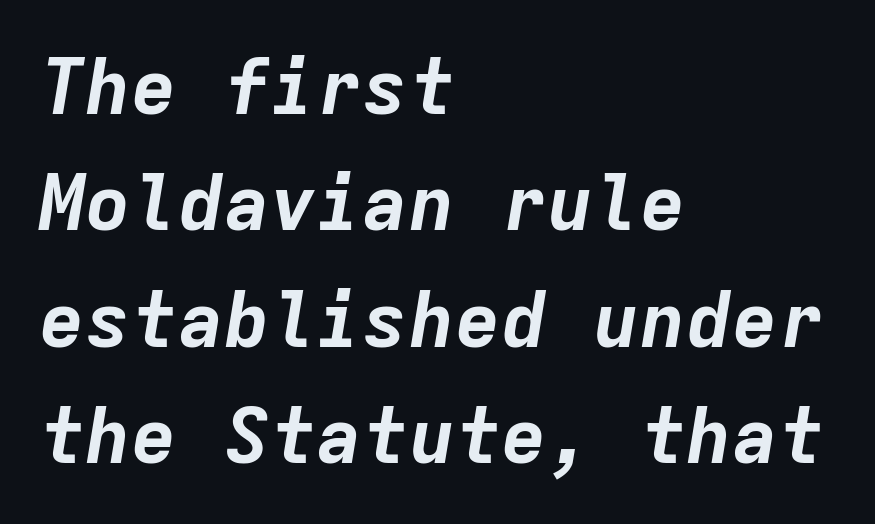
{"italic": "yes", "lean": "right", "slant_degrees": 9, "bold": "yes", "weight": "bold", "width": "normal", "stroke_contrast": "low", "x_height": "medium", "monospaced": "yes", "underline": "no", "align": "left", "line_spacing": "normal", "line_spacing_ratio": 1.51, "letter_spacing": "normal", "letter_spacing_em": 0.0, "glyph_px": 77}
